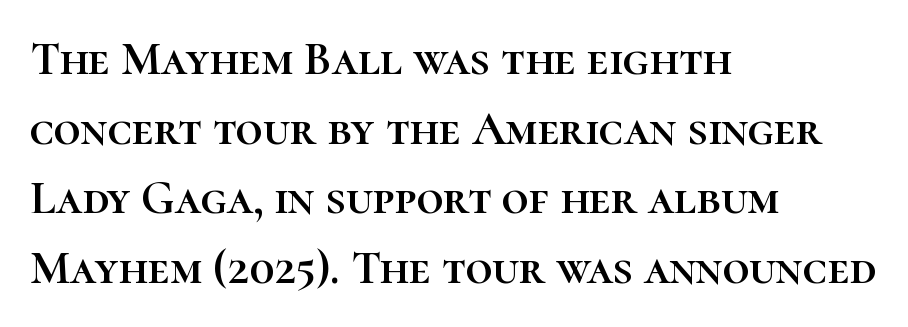
{"italic": "no", "width": "normal", "stroke_contrast": "high", "x_height": "medium", "monospaced": "no", "underline": "no", "align": "left", "line_spacing": "normal", "line_spacing_ratio": 1.48, "letter_spacing": "normal", "letter_spacing_em": 0.0, "glyph_px": 47}
